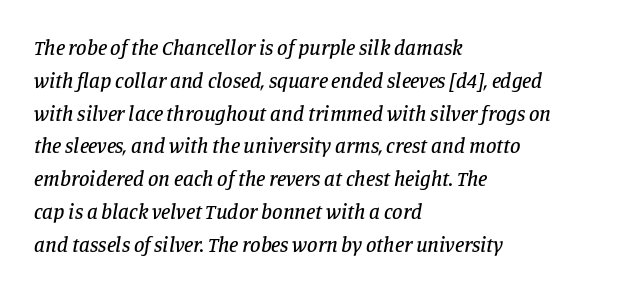
The image shows 21 px text type, italic (leaning right); set left-aligned, normal line spacing (1.56x), normal letter spacing, not underlined.
